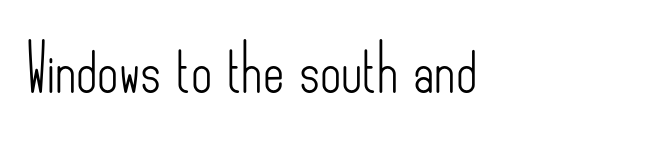
{"serif": "no", "italic": "no", "bold": "no", "weight": "light", "width": "condensed", "stroke_contrast": "low", "x_height": "small", "monospaced": "no", "underline": "no", "letter_spacing": "normal", "letter_spacing_em": 0.0, "glyph_px": 46}
